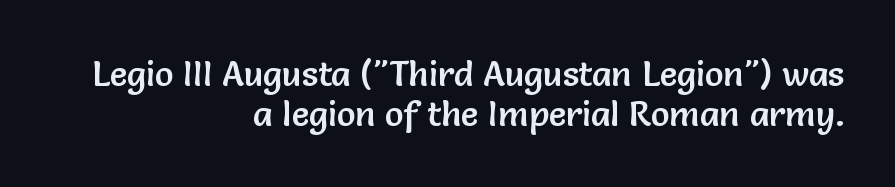
Typeset ragged left — the right edge is the straight one. A sans-serif font was chosen for this passage. Very little white space separates one row of letters from the next. This rendering leaves character spacing at its baseline value. Underline: absent. Do the characters align in a grid? No, the font is proportional.
